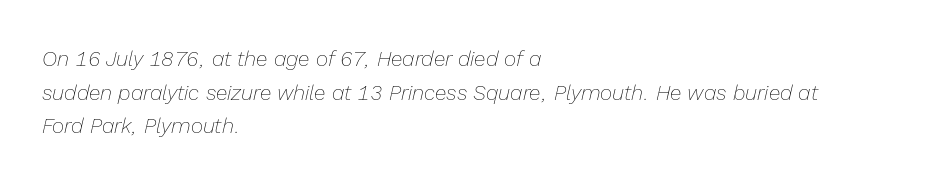
In CSS terms this would be text-align: left. The face used here is rendered with its standard letterfit. Is the type slanted? Yes — the strokes lean at a clear angle. Compared with typical paragraphs, the rows here are spaced about the same. The passage shown is not underscored anywhere. Weight class: somewhere from thin through regular.
